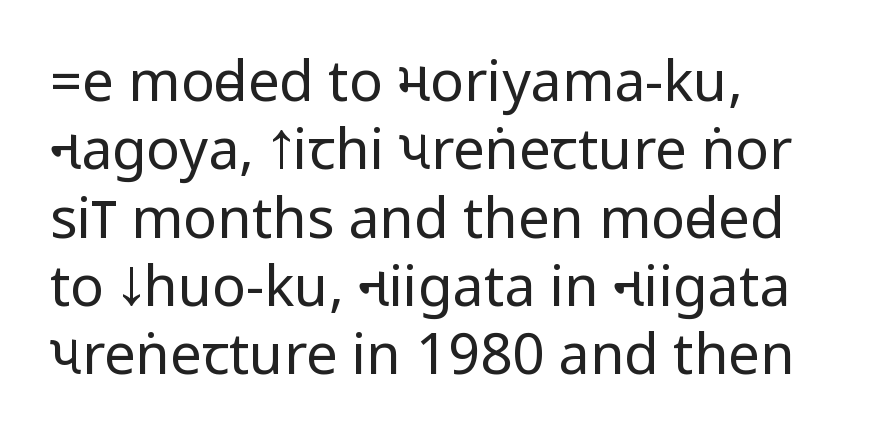
The image shows 56 px regular-weight, condensed sans-serif type, upright; set left-aligned, line spacing 1.22x, normal letter spacing, not underlined; low stroke contrast.
